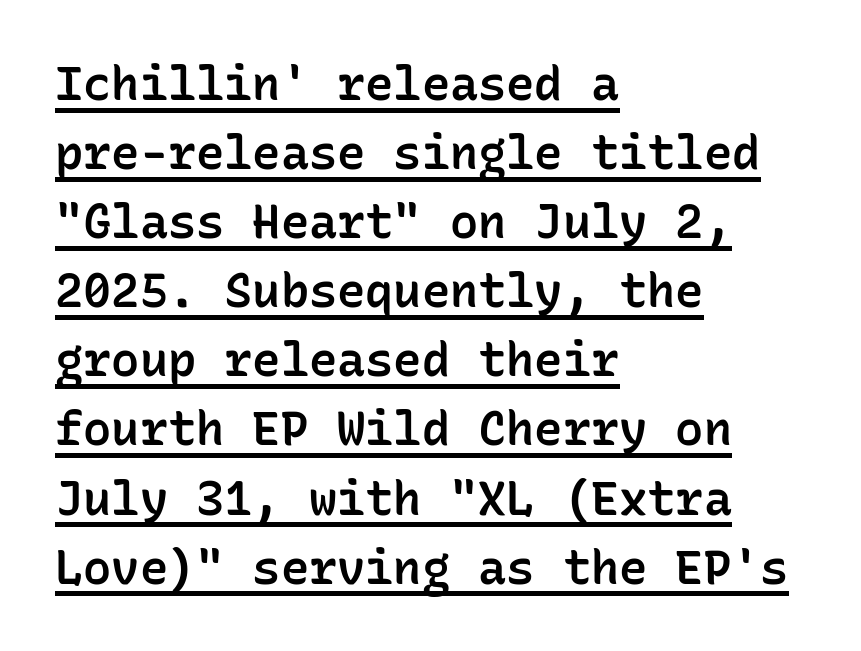
Q: Is the text bold? A: Semi-bold.
Q: Is the text italic (slanted)? A: No, it is upright.
Q: Is the typeface a serif or a sans-serif typeface? A: Sans-serif.
Q: Is the text underlined? A: Yes.
Q: How is the paragraph aligned? A: Left-aligned.
Q: Is the spacing between letters normal or unusually wide? A: Normal.
Q: Is the spacing between lines tight, normal or loose? A: Normal.
Q: Width (condensed, normal, or wide)? A: Normal.
Q: Stroke contrast? A: Low.
Q: x-height? A: Medium.
Q: Monospaced? A: Yes.
